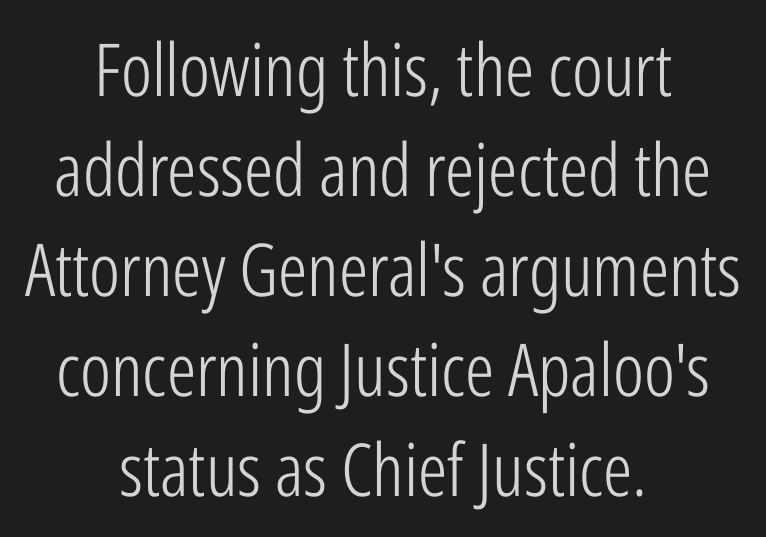
Q: Is the text bold? A: No.
Q: Is the text italic (slanted)? A: No, it is upright.
Q: Is the typeface a serif or a sans-serif typeface? A: Sans-serif.
Q: Is the text underlined? A: No.
Q: How is the paragraph aligned? A: Centered.
Q: Is the spacing between letters normal or unusually wide? A: Normal.
Q: Is the spacing between lines tight, normal or loose? A: Normal.
Q: Width (condensed, normal, or wide)? A: Condensed.
Q: Stroke contrast? A: Low.
Q: x-height? A: Medium.
Q: Monospaced? A: No.
